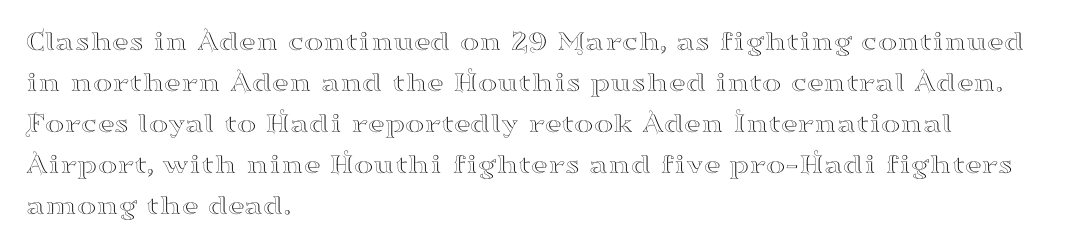
{"serif": "yes", "italic": "no", "width": "wide", "stroke_contrast": "high", "x_height": "small", "monospaced": "no", "underline": "no", "align": "left", "line_spacing": "normal", "line_spacing_ratio": 1.41, "letter_spacing": "normal", "letter_spacing_em": 0.0, "glyph_px": 29}
